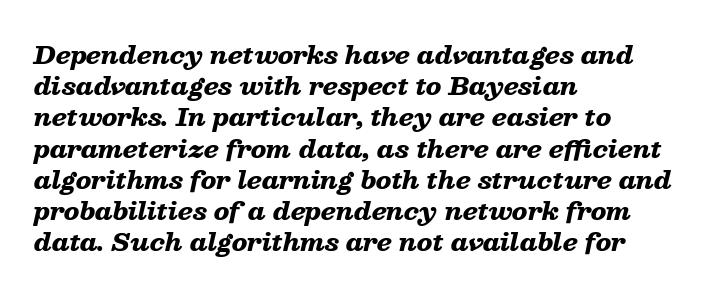
Q: Is the text bold? A: Yes.
Q: Is the text italic (slanted)? A: Yes, it leans right by about 13 degrees.
Q: Is the text underlined? A: No.
Q: How is the paragraph aligned? A: Left-aligned.
Q: Is the spacing between letters normal or unusually wide? A: Normal.
Q: Is the spacing between lines tight, normal or loose? A: Normal.
